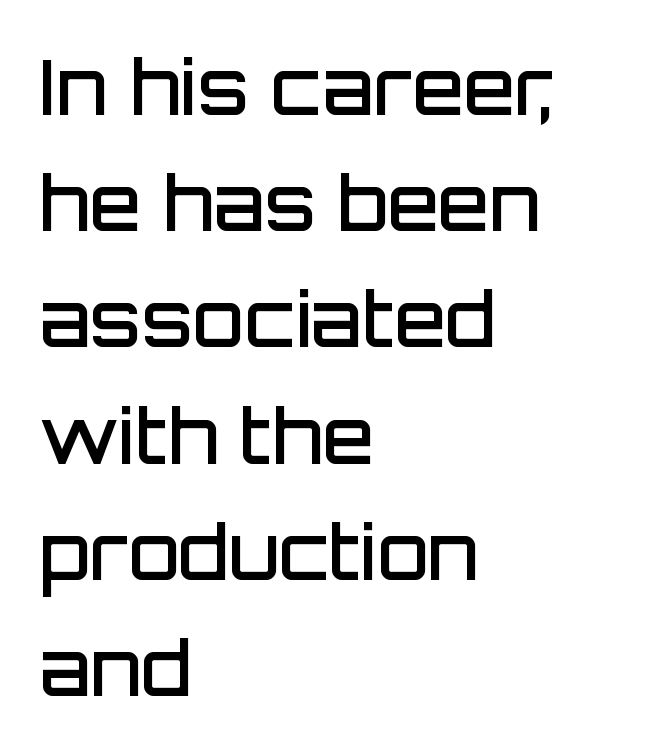
{"serif": "no", "italic": "no", "bold": "semi", "weight": "semibold", "width": "normal", "stroke_contrast": "low", "x_height": "large", "monospaced": "no", "underline": "no", "align": "left", "line_spacing": "normal", "line_spacing_ratio": 1.55, "letter_spacing": "normal", "letter_spacing_em": 0.0, "glyph_px": 75}
